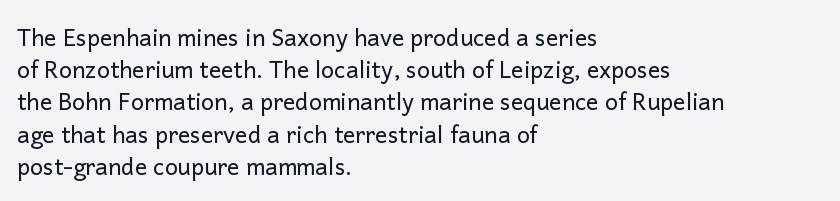
Regarding leading, the lines here are spaced in the standard way. The setting favours the left margin, as ordinary paragraphs usually do. The typeface has the unassuming heft of standard copy or less. The tracking reads as untouched default to a designer's eye. Type without underlining. Vertical strokes here are truly vertical.
